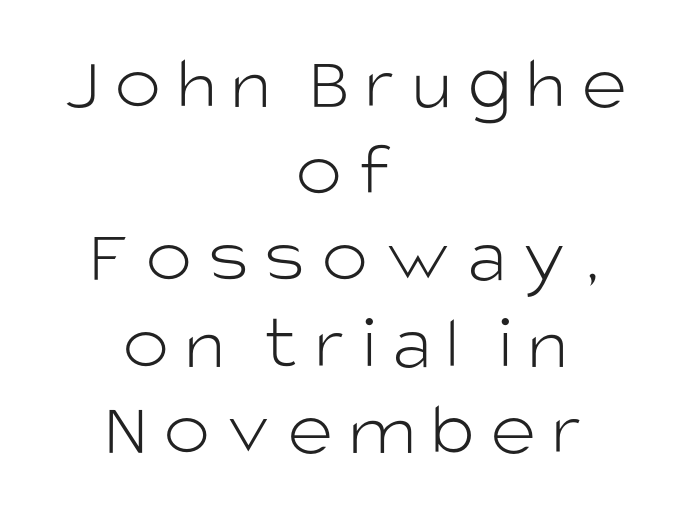
The image shows 78 px light sans-serif type, upright; set centered, tight line spacing (1.11x), unusually wide letter spacing (+0.2 em), not underlined; low stroke contrast and a large x-height.
